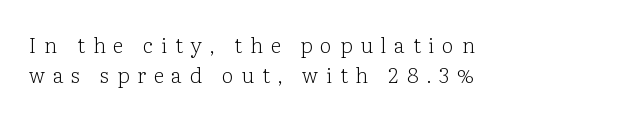
Q: Is the text bold? A: No.
Q: Is the text italic (slanted)? A: No, it is upright.
Q: Is the text underlined? A: No.
Q: How is the paragraph aligned? A: Left-aligned.
Q: Is the spacing between letters normal or unusually wide? A: Unusually wide.
Q: Is the spacing between lines tight, normal or loose? A: Normal.
